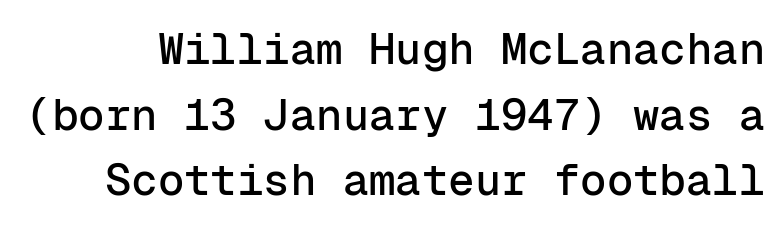
The image shows 44 px sans-serif type, upright, monospaced; set normal line spacing (1.49x), normal letter spacing, not underlined; low stroke contrast and a medium x-height.
